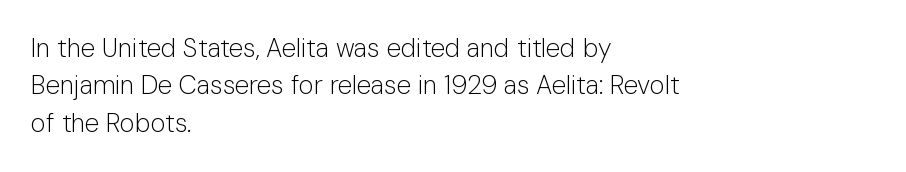
Q: Is the text bold? A: No.
Q: Is the text italic (slanted)? A: No, it is upright.
Q: Is the text underlined? A: No.
Q: How is the paragraph aligned? A: Left-aligned.
Q: Is the spacing between letters normal or unusually wide? A: Normal.
Q: Is the spacing between lines tight, normal or loose? A: Normal.
